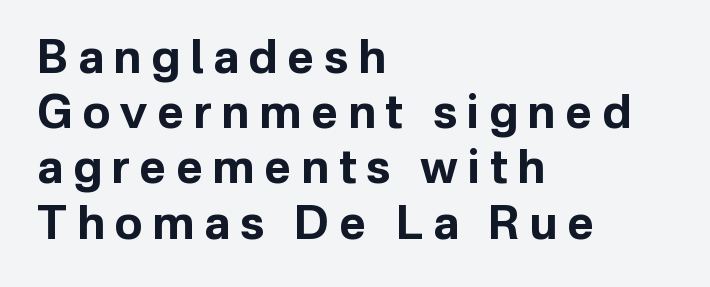
The image shows 46 px bold sans-serif type, upright; set left-aligned, line spacing 1.2x, unusually wide letter spacing (+0.21 em), not underlined; low stroke contrast and a medium x-height.
